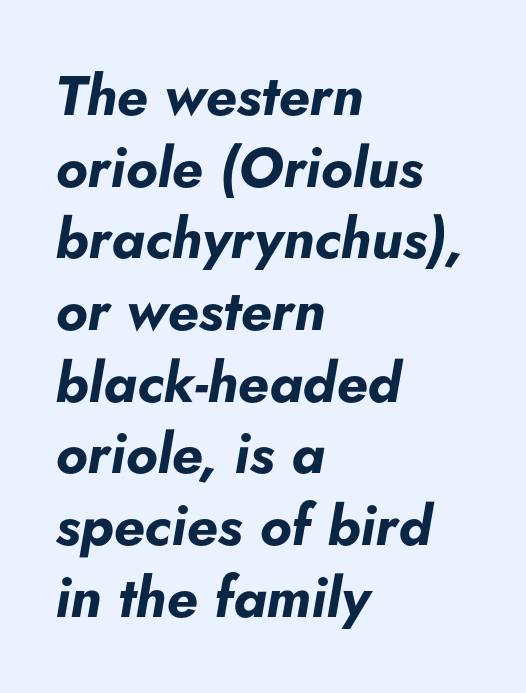
The image shows 56 px bold type, italic (leaning right); set left-aligned, normal line spacing (1.28x), normal letter spacing, not underlined; low stroke contrast and a small x-height.
